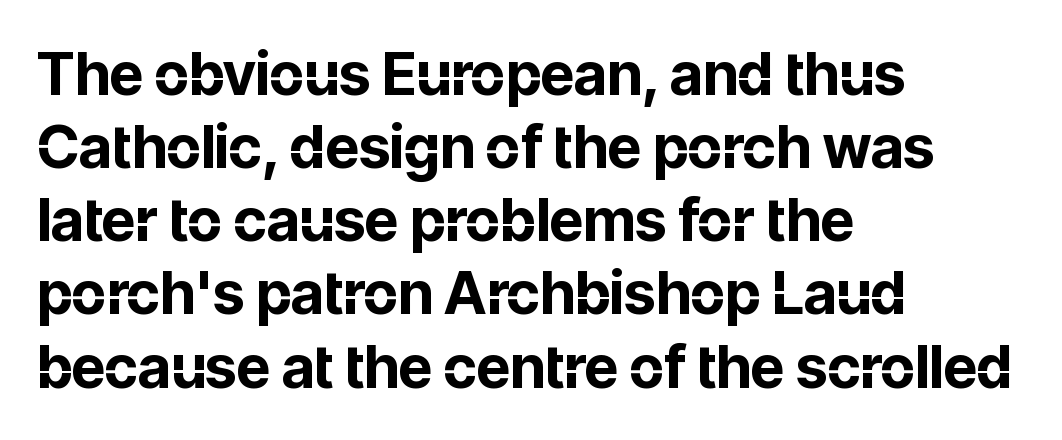
{"serif": "no", "italic": "no", "bold": "yes", "weight": "bold", "width": "normal", "stroke_contrast": "low", "x_height": "medium", "monospaced": "no", "underline": "no", "align": "left", "line_spacing_ratio": 1.24, "letter_spacing": "normal", "letter_spacing_em": 0.0, "glyph_px": 59}
